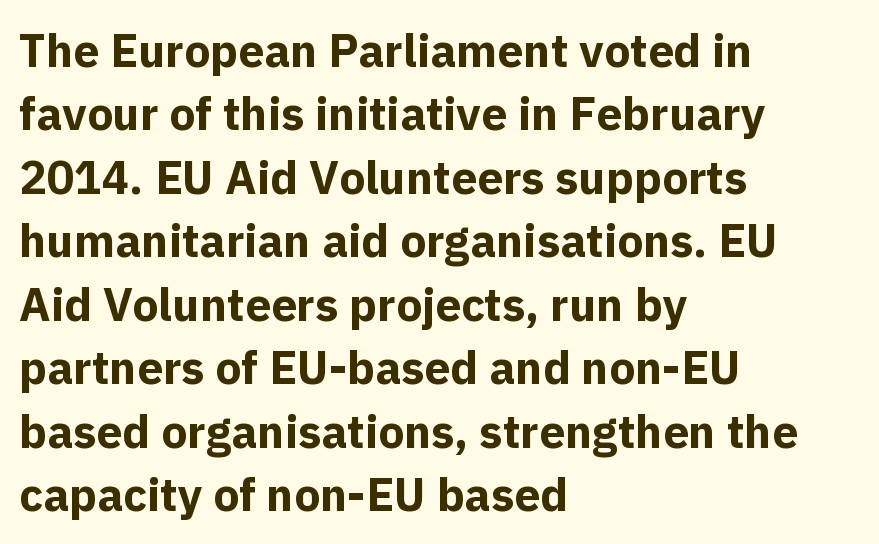
The image shows 46 px bold sans-serif type, upright; set left-aligned, normal line spacing (1.38x), normal letter spacing, not underlined; a medium x-height.
